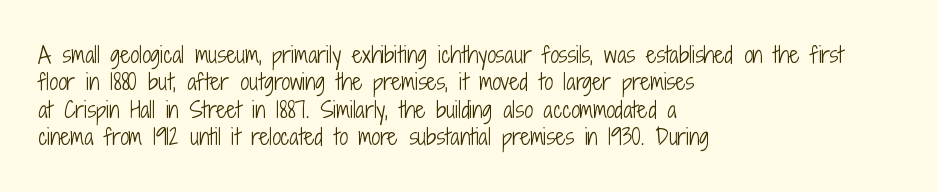
Q: Is the text bold? A: No.
Q: Is the text italic (slanted)? A: No, it is upright.
Q: Is the text underlined? A: No.
Q: How is the paragraph aligned? A: Left-aligned.
Q: Is the spacing between letters normal or unusually wide? A: Normal.
Q: Is the spacing between lines tight, normal or loose? A: Normal.
